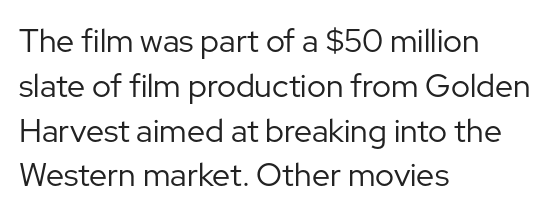
Do the characters align in a grid? No, the font is proportional. Leading matches the norm, producing a regular column. The ragged edge is on the right, which tells us the setting is flush left. Ink coverage per letter is moderate at most. Honestly, the letter spacing is just normal — you wouldn't notice it. Nope, no serifs anywhere on these letters.
